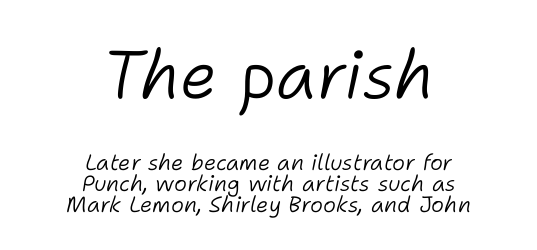
The image shows 67 px light type, italic (leaning right); set centered, tight line spacing (0.96x), normal letter spacing, not underlined; the first (top) block is 3.05x larger; low stroke contrast and a medium x-height.
